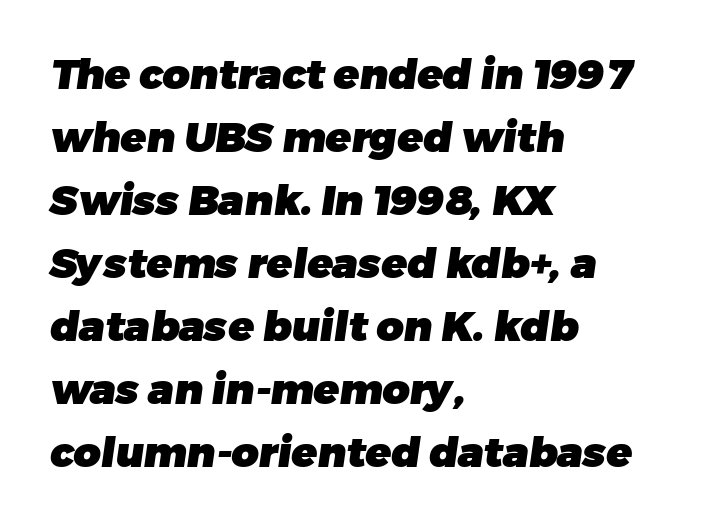
Q: Is the text bold? A: Yes.
Q: Is the typeface a serif or a sans-serif typeface? A: Sans-serif.
Q: Is the text underlined? A: No.
Q: How is the paragraph aligned? A: Left-aligned.
Q: Is the spacing between letters normal or unusually wide? A: Normal.
Q: Is the spacing between lines tight, normal or loose? A: Normal.
Q: Width (condensed, normal, or wide)? A: Normal.
Q: Stroke contrast? A: Low.
Q: x-height? A: Medium.
Q: Monospaced? A: No.
